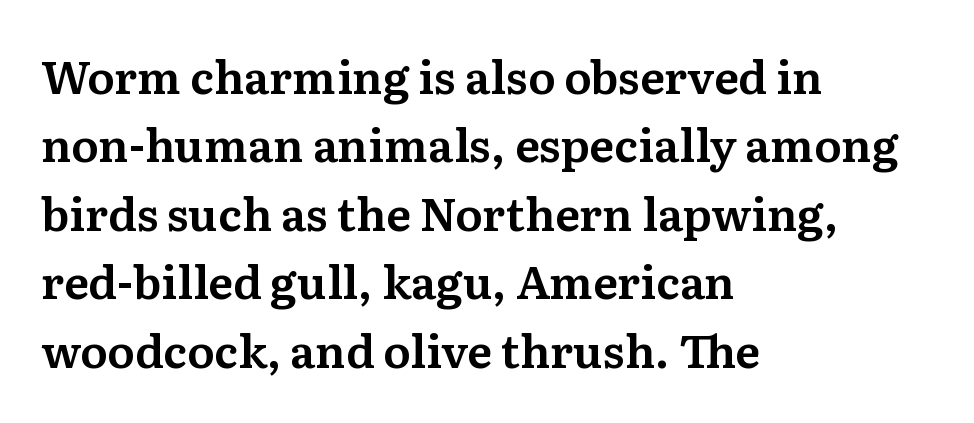
Unlike italic type, these characters show no tilt at all. These lines are set flush left with a ragged right edge. Has an underline been added? It has not. Tracking value appears to be zero — textbook default spacing. Summary of vertical rhythm: regular, with standard interline spacing.
